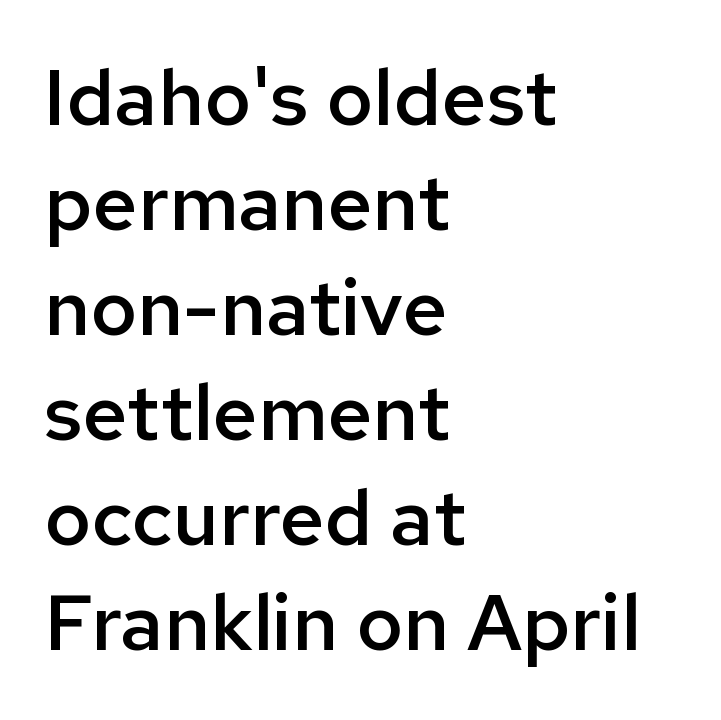
The setting favours the left margin, as ordinary paragraphs usually do. Note the varied advance widths — an 'i' is clearly narrower than an 'm'. You can tell it's not italic because the verticals are truly vertical. These lines carry some extra weight — a demibold, not a full bold. This sample uses a sans-serif face. Check under the words: just untouched page.
